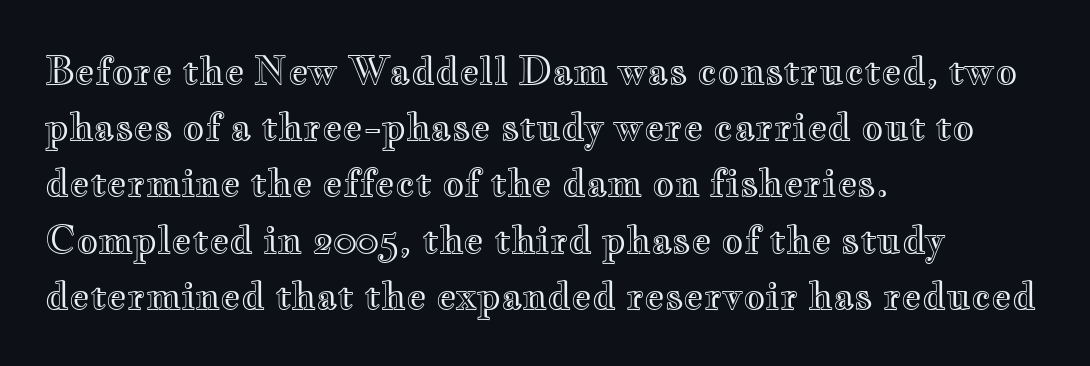
The image shows 38 px wide type, upright; set left-aligned, normal line spacing (1.48x), normal letter spacing, not underlined; a small x-height.
